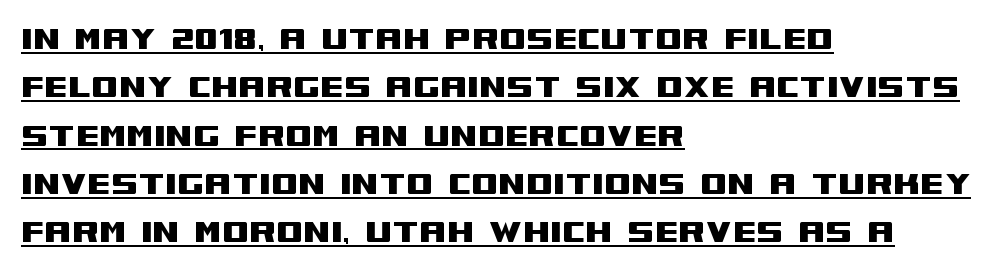
Nope, not italic — everything's standing straight. Looks like regular typesetting: each glyph gets only the width it needs. Horizontally, the lines are justified to the leading edge only. This rendering leaves character spacing at its baseline value. Typographically, this falls in the sans-serif category.
